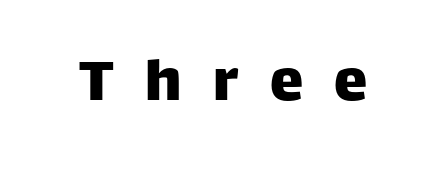
{"serif": "no", "italic": "no", "width": "normal", "stroke_contrast": "low", "x_height": "large", "monospaced": "no", "underline": "no", "letter_spacing": "wide", "letter_spacing_em": 0.47, "glyph_px": 67}
